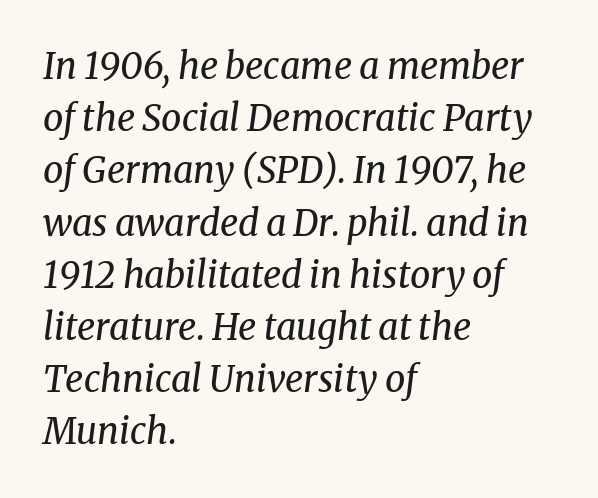
Q: Is the text bold? A: No.
Q: Is the text italic (slanted)? A: Yes, it leans right by about 8 degrees.
Q: Is the typeface a serif or a sans-serif typeface? A: Serif.
Q: Is the text underlined? A: No.
Q: How is the paragraph aligned? A: Left-aligned.
Q: Is the spacing between letters normal or unusually wide? A: Normal.
Q: Is the spacing between lines tight, normal or loose? A: Normal.
Q: Width (condensed, normal, or wide)? A: Normal.
Q: Stroke contrast? A: Medium.
Q: x-height? A: Medium.
Q: Monospaced? A: No.
